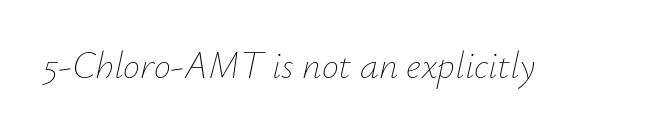
{"italic": "yes", "lean": "right", "slant_degrees": 12, "bold": "no", "weight": "thin", "width": "normal", "stroke_contrast": "low", "x_height": "small", "monospaced": "no", "underline": "no", "letter_spacing": "normal", "letter_spacing_em": 0.0, "glyph_px": 38}
